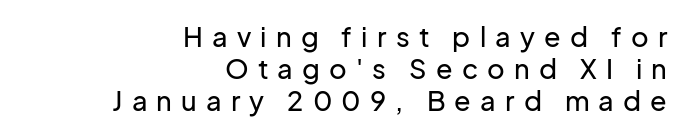
Q: Is the text italic (slanted)? A: No, it is upright.
Q: Is the text underlined? A: No.
Q: How is the paragraph aligned? A: Right-aligned.
Q: Is the spacing between letters normal or unusually wide? A: Unusually wide.
